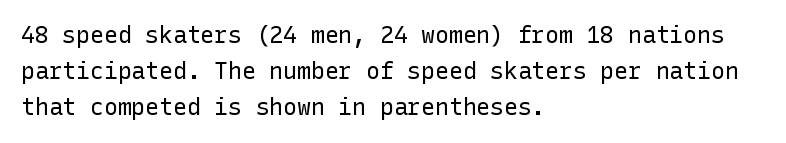
The image shows 23 px text type, upright; set left-aligned, normal line spacing (1.57x), normal letter spacing, not underlined.
